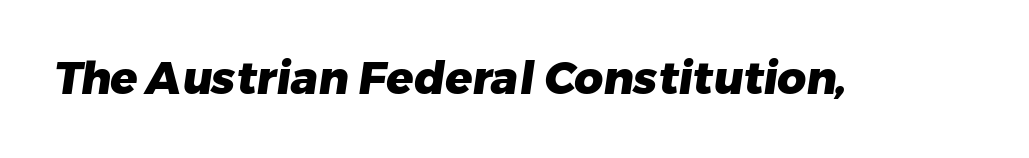
The image shows 45 px heavy sans-serif type; set normal letter spacing, not underlined; low stroke contrast and a medium x-height.
